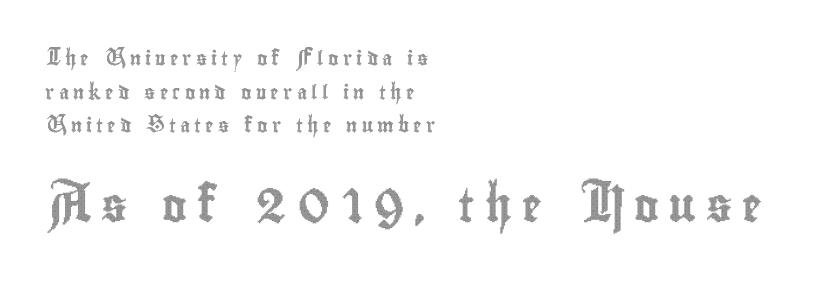
The passage shown is not underscored anywhere. Leading: increased. The letters in the lower block stand taller than those in the block above. The type is letterspaced generously, with wide tracking.
